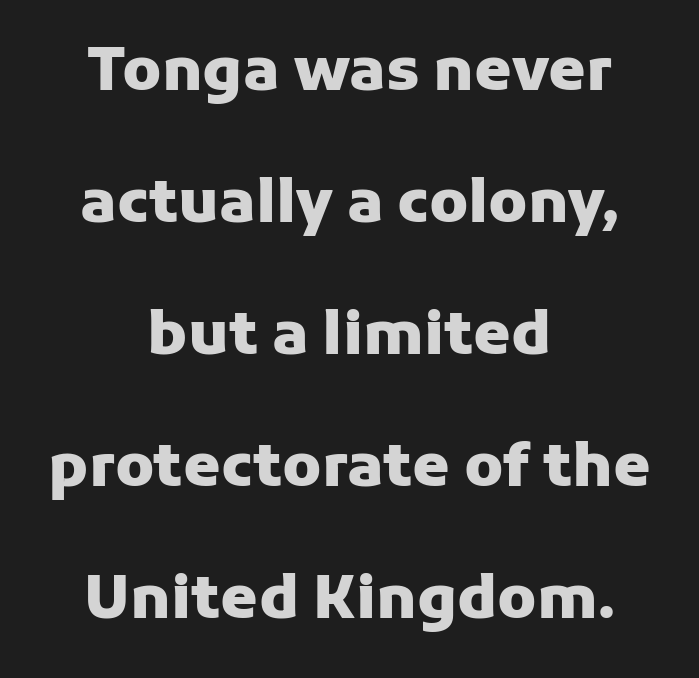
Q: Is the text bold? A: Yes.
Q: Is the text italic (slanted)? A: No, it is upright.
Q: Is the typeface a serif or a sans-serif typeface? A: Sans-serif.
Q: Is the text underlined? A: No.
Q: How is the paragraph aligned? A: Centered.
Q: Is the spacing between letters normal or unusually wide? A: Normal.
Q: Is the spacing between lines tight, normal or loose? A: Loose.
Q: Width (condensed, normal, or wide)? A: Normal.
Q: Stroke contrast? A: Low.
Q: x-height? A: Medium.
Q: Monospaced? A: No.
